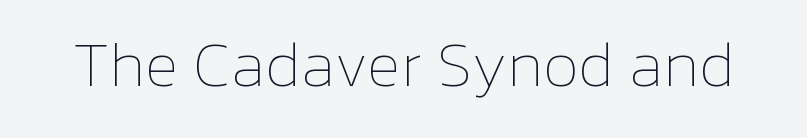
{"italic": "no", "bold": "no", "weight": "thin", "width": "normal", "stroke_contrast": "low", "x_height": "medium", "monospaced": "no", "underline": "no", "letter_spacing": "normal", "letter_spacing_em": 0.0, "glyph_px": 62}
